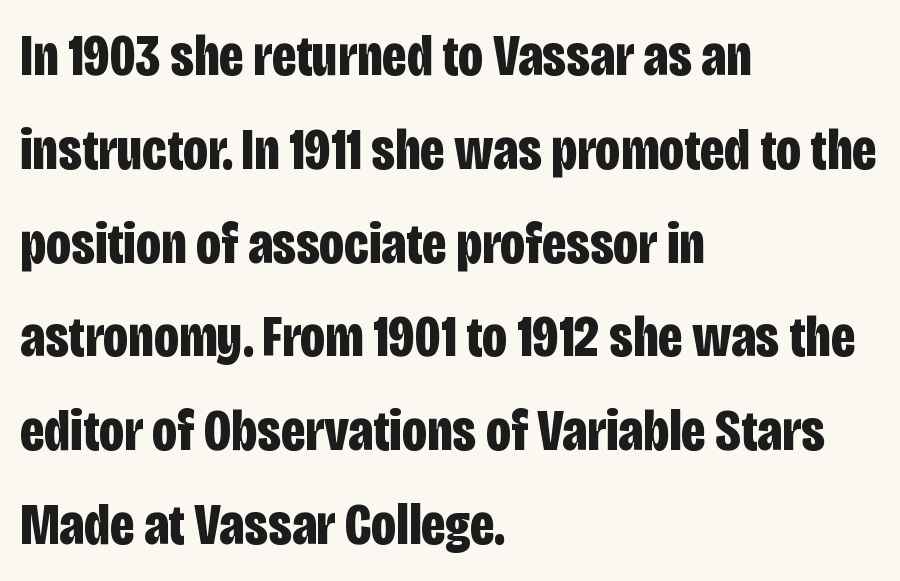
{"serif": "no", "italic": "no", "bold": "yes", "weight": "bold", "width": "condensed", "stroke_contrast": "low", "x_height": "large", "monospaced": "no", "underline": "no", "align": "left", "line_spacing": "normal", "line_spacing_ratio": 1.59, "letter_spacing": "normal", "letter_spacing_em": 0.0, "glyph_px": 59}
